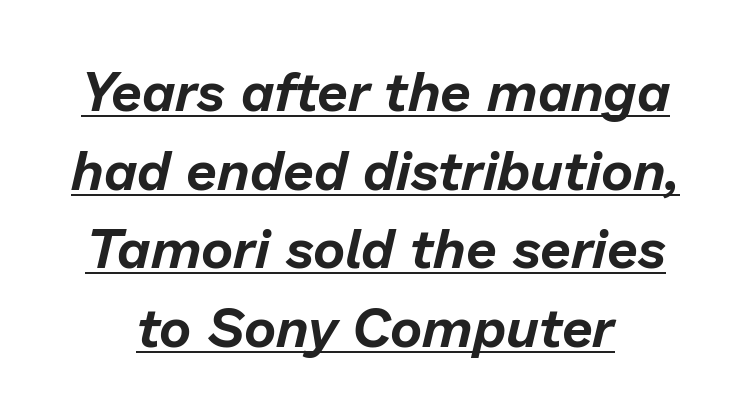
{"italic": "yes", "lean": "right", "slant_degrees": 13, "width": "normal", "stroke_contrast": "low", "x_height": "medium", "monospaced": "no", "underline": "yes", "line_spacing": "normal", "line_spacing_ratio": 1.43, "letter_spacing": "normal", "letter_spacing_em": 0.0, "glyph_px": 55}
